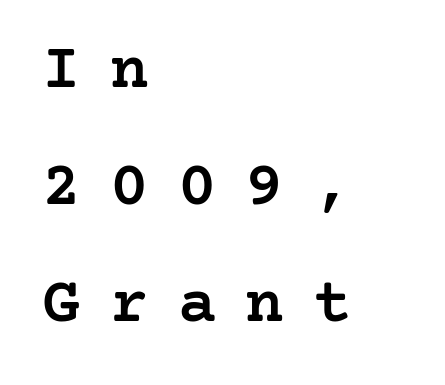
The lettering stays uniformly vertical, giving the passage a roman look. This rendering features lettering with no underline. Teacher's note: observe the even left margin — that is flush-left alignment. Tracking value appears strongly positive — letters spread wide. This sample uses a serif face. Its strokes are somewhat broadened, the hallmark of semibold type.
